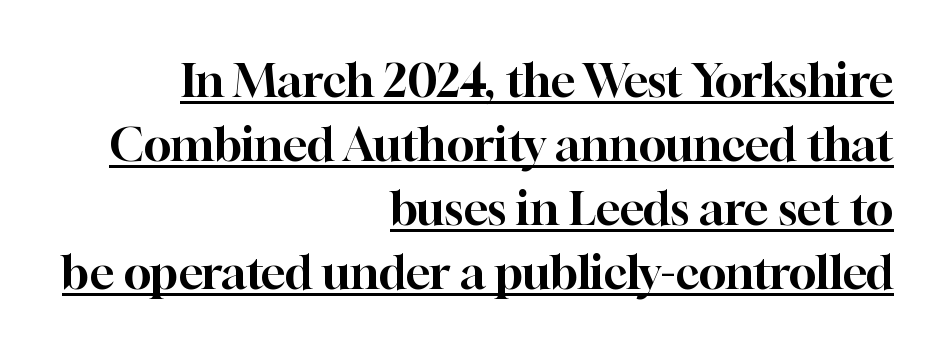
Q: Is the text italic (slanted)? A: No, it is upright.
Q: Is the typeface a serif or a sans-serif typeface? A: Serif.
Q: Is the text underlined? A: Yes.
Q: How is the paragraph aligned? A: Right-aligned.
Q: Is the spacing between letters normal or unusually wide? A: Normal.
Q: Is the spacing between lines tight, normal or loose? A: Normal.
Q: Width (condensed, normal, or wide)? A: Normal.
Q: Stroke contrast? A: High.
Q: x-height? A: Medium.
Q: Monospaced? A: No.
